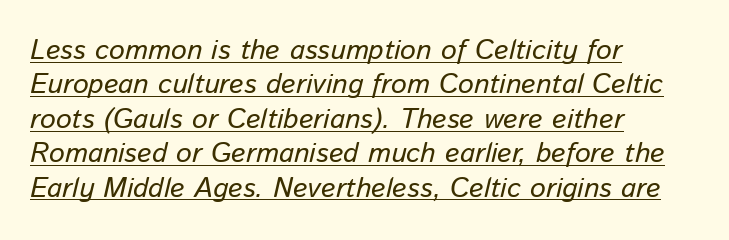
Q: Is the text italic (slanted)? A: Yes, it leans right by about 13 degrees.
Q: Is the text underlined? A: Yes.
Q: How is the paragraph aligned? A: Left-aligned.
Q: Is the spacing between letters normal or unusually wide? A: Normal.
Q: Width (condensed, normal, or wide)? A: Normal.
Q: Stroke contrast? A: Low.
Q: x-height? A: Medium.
Q: Monospaced? A: No.
